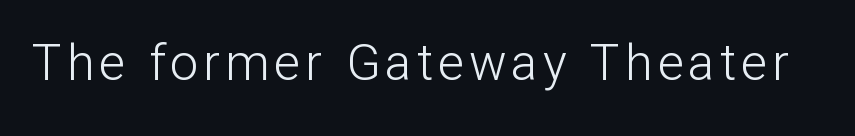
{"serif": "no", "italic": "no", "bold": "no", "weight": "light", "width": "normal", "stroke_contrast": "low", "x_height": "medium", "monospaced": "no", "underline": "no", "glyph_px": 50}
